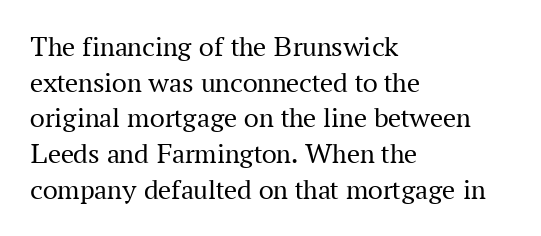
The image shows 29 px regular-weight serif type, upright; set left-aligned, line spacing 1.23x, normal letter spacing, not underlined; medium stroke contrast and a medium x-height.
